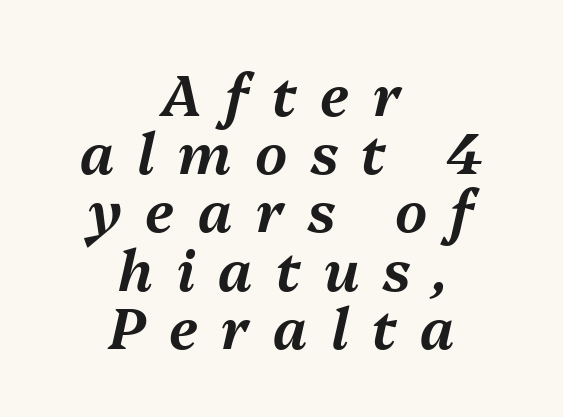
Inter-character spacing is expanded well beyond the font's built-in metrics. Leading: reduced. Teacher's note: observe the equal gaps on both sides — that is centered alignment. A typesetter would call this proportional, since set widths differ per character.
